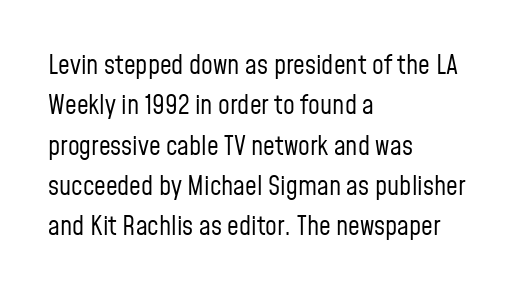
Q: Is the text bold? A: No.
Q: Is the text italic (slanted)? A: No, it is upright.
Q: Is the text underlined? A: No.
Q: How is the paragraph aligned? A: Left-aligned.
Q: Is the spacing between letters normal or unusually wide? A: Normal.
Q: Is the spacing between lines tight, normal or loose? A: Normal.
